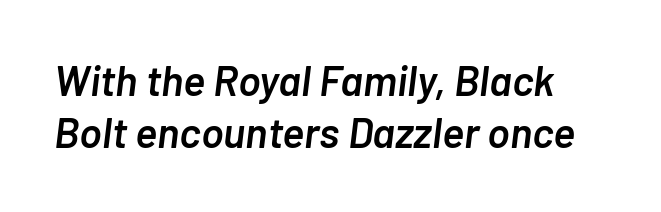
Each glyph is drawn with semibold strokes, heavier than normal yet not fully bold. This sample uses an oblique cut, with every glyph tilted off the vertical. Clear beneath every line of the passage. Caption: standard tracking, unaltered. Is this a fixed-width face? No — the glyphs have proportional, varying widths.
